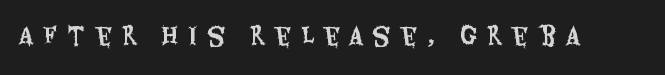
The image shows 23 px text type, upright; set unusually wide letter spacing (+0.42 em), not underlined.
